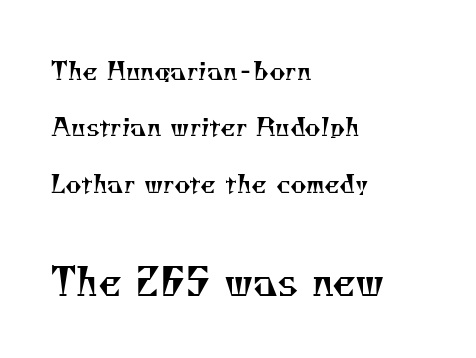
{"serif": "yes", "bold": "no", "weight": "regular", "width": "normal", "stroke_contrast": "medium", "x_height": "small", "monospaced": "no", "underline": "no", "align": "left", "line_spacing": "loose", "line_spacing_ratio": 2.26, "letter_spacing": "normal", "letter_spacing_em": 0.0, "larger_block": "second", "size_ratio": 1.52, "glyph_px": 38}
